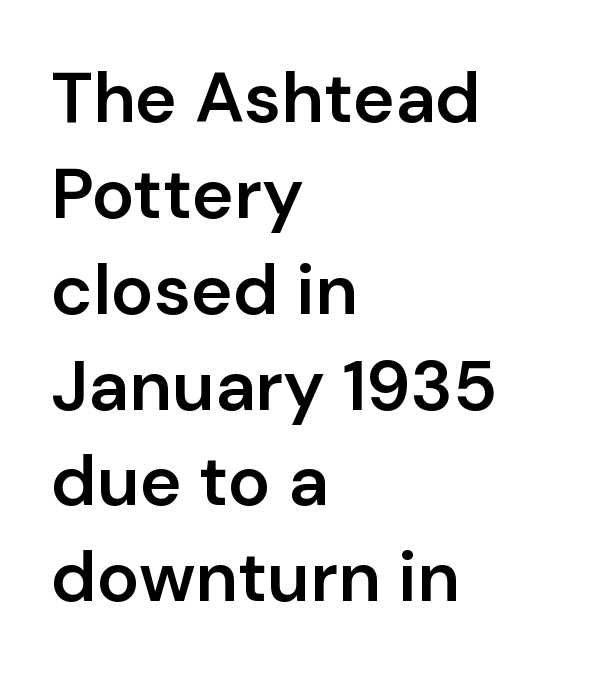
{"serif": "no", "italic": "no", "bold": "semi", "weight": "semibold", "width": "normal", "stroke_contrast": "low", "x_height": "medium", "monospaced": "no", "underline": "no", "align": "left", "line_spacing": "normal", "line_spacing_ratio": 1.35, "letter_spacing": "normal", "letter_spacing_em": 0.0, "glyph_px": 71}
